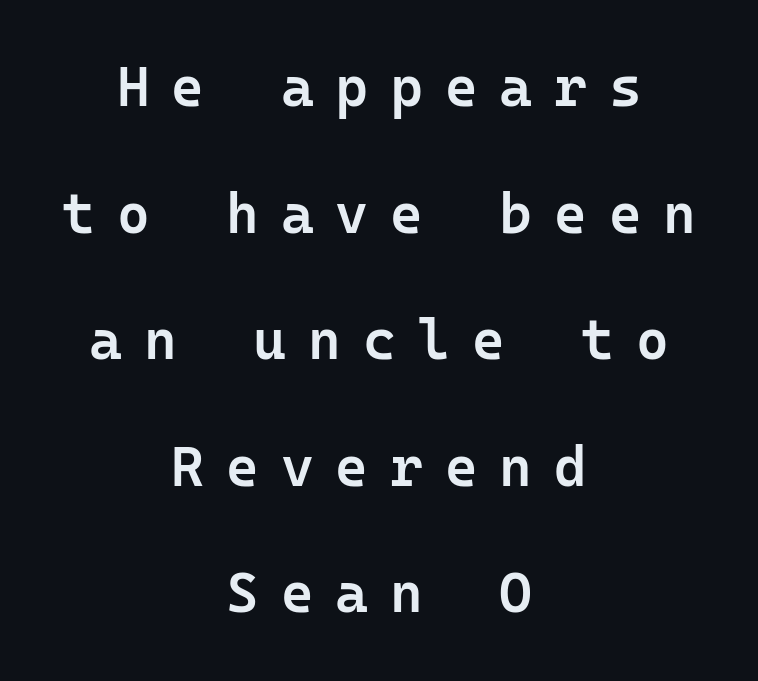
{"serif": "no", "italic": "no", "bold": "semi", "weight": "semibold", "width": "normal", "stroke_contrast": "low", "x_height": "medium", "monospaced": "yes", "underline": "no", "align": "center", "line_spacing": "loose", "line_spacing_ratio": 2.26, "letter_spacing": "wide", "letter_spacing_em": 0.39, "glyph_px": 56}
